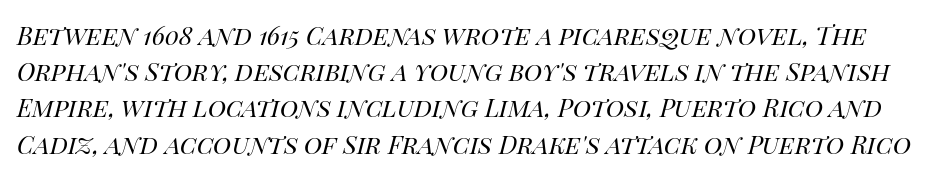
Q: Is the text bold? A: No.
Q: Is the text italic (slanted)? A: Yes, it leans right by about 14 degrees.
Q: Is the text underlined? A: No.
Q: Is the spacing between letters normal or unusually wide? A: Normal.
Q: Is the spacing between lines tight, normal or loose? A: Normal.
